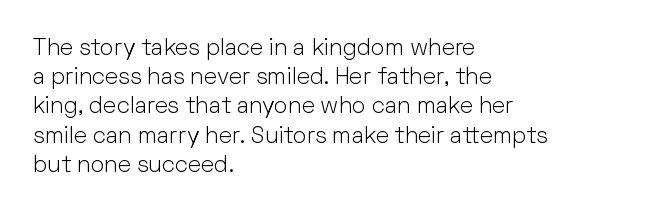
Nothing unusual about the tracking: characters are spaced as the font intends. Caption: multi-line text, flush left, ragged right. How would I describe the line gaps? Plain and ordinary. Unbolded letterforms with no extra heft.
